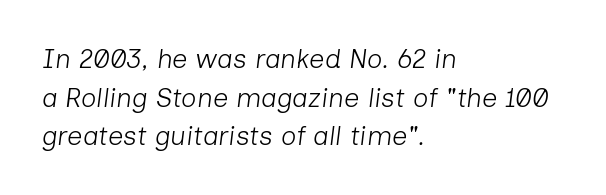
The image shows 27 px text type, italic (leaning right); set left-aligned, normal line spacing (1.43x), normal letter spacing, not underlined.
